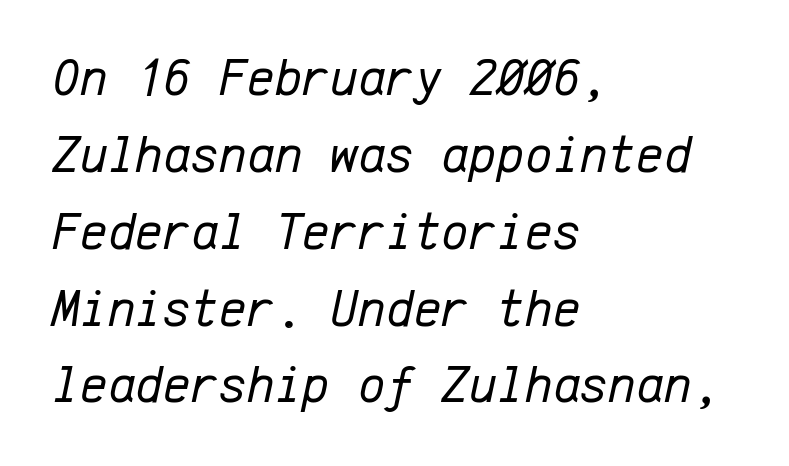
Compared with ordinary roman type, these characters are visibly tilted. This sample is left-justified, so line endings fall wherever the words run out. The space beneath each line is pristine and unruled. Whoever set this chose a conventional vertical rhythm. Caption: standard tracking, unaltered.
